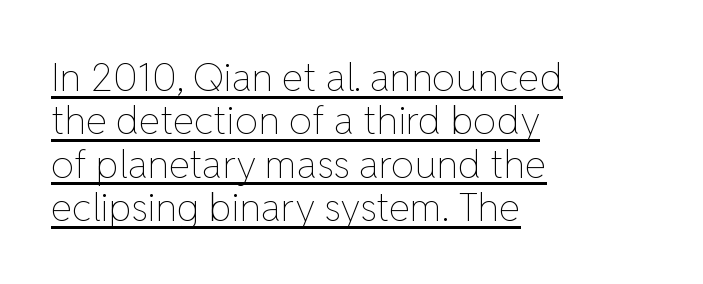
Q: Is the text bold? A: No.
Q: Is the text italic (slanted)? A: No, it is upright.
Q: Is the text underlined? A: Yes.
Q: How is the paragraph aligned? A: Left-aligned.
Q: Is the spacing between letters normal or unusually wide? A: Normal.
Q: Is the spacing between lines tight, normal or loose? A: Tight.
Q: Width (condensed, normal, or wide)? A: Normal.
Q: Stroke contrast? A: Low.
Q: x-height? A: Medium.
Q: Monospaced? A: No.
